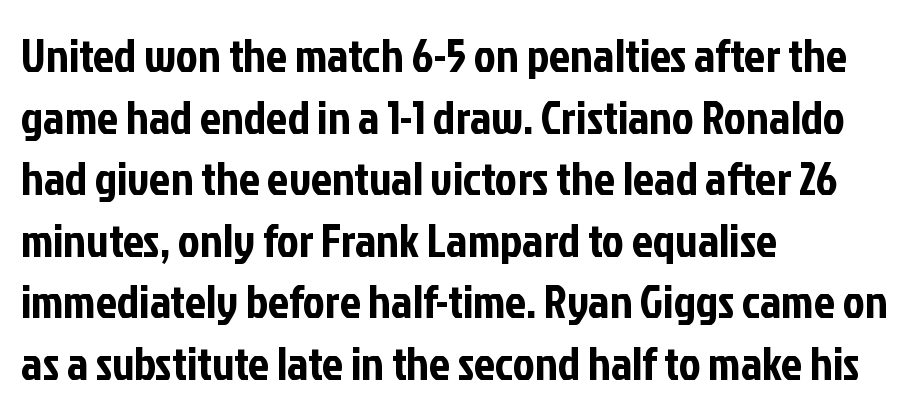
The image shows 47 px condensed sans-serif type, upright; set left-aligned, normal line spacing (1.31x), normal letter spacing, not underlined; low stroke contrast and a medium x-height.
